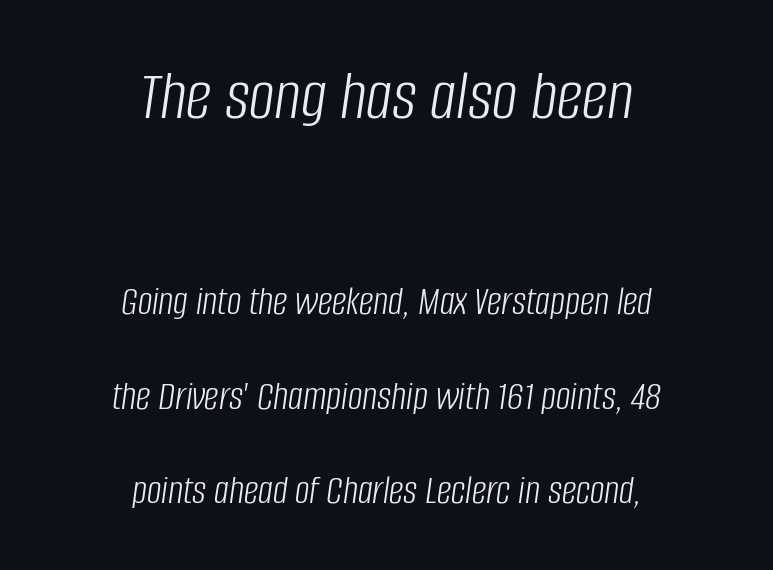
The image shows 72 px light, condensed type, italic (leaning right); set centered, loose line spacing (2.31x), normal letter spacing, not underlined; the first (top) block is 1.76x larger; low stroke contrast and a large x-height.
